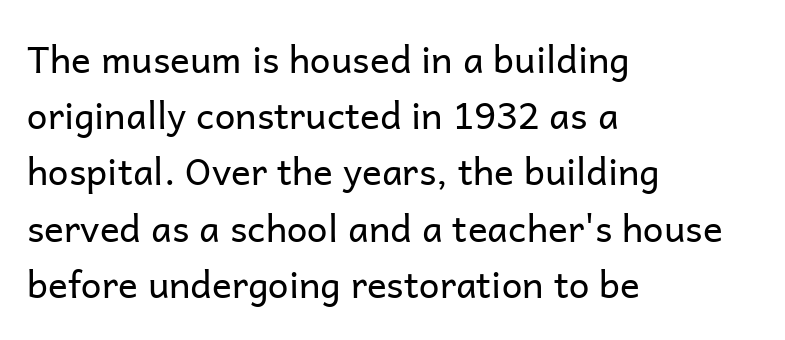
Casual observation: everything's shoved over to the left. A clean baseline with only descenders dipping below it. These lines are rendered in a variable-pitch font. The type is set solid horizontally, with unmodified tracking.
